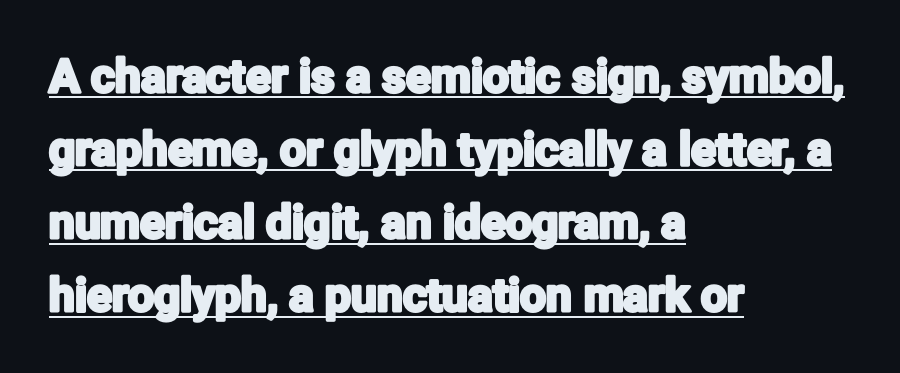
Alignment: flush left. Character widths vary here, with narrow letters taking less room than wide ones. The sample's only ornament is a line tracing under the words. A typesetter would label this face a sans. Between one letter and the next there's only the usual sliver of space.
